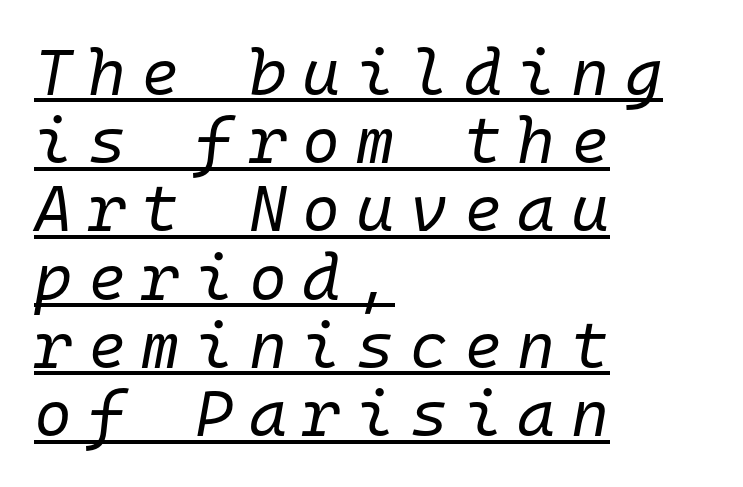
The image shows 65 px regular-weight type, italic (leaning right), monospaced; set left-aligned, tight line spacing (1.05x), unusually wide letter spacing (+0.24 em), underlined; low stroke contrast and a medium x-height.
